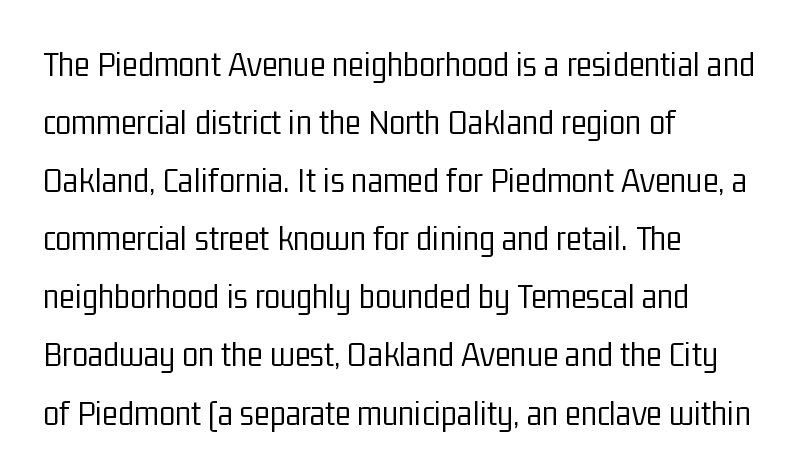
The image shows 37 px light, condensed sans-serif type, upright; set left-aligned, normal line spacing (1.57x), normal letter spacing, not underlined; low stroke contrast and a medium x-height.
